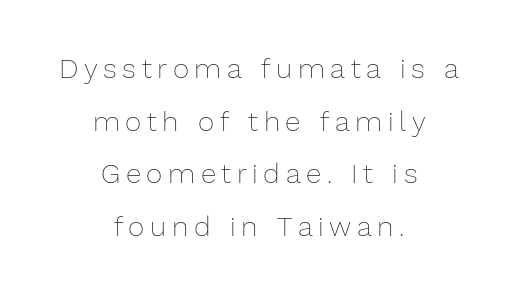
The image shows 28 px thin type, upright; set centered, line spacing 1.88x, unusually wide letter spacing (+0.2 em), not underlined; low stroke contrast and a medium x-height.
